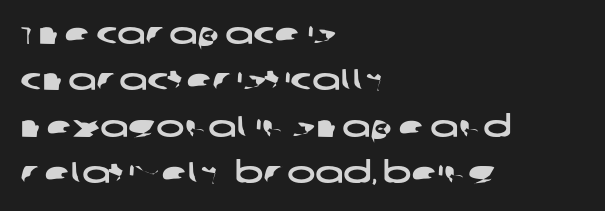
The image shows 30 px wide sans-serif type; set left-aligned, normal line spacing (1.55x), normal letter spacing, not underlined; low stroke contrast and a large x-height.
